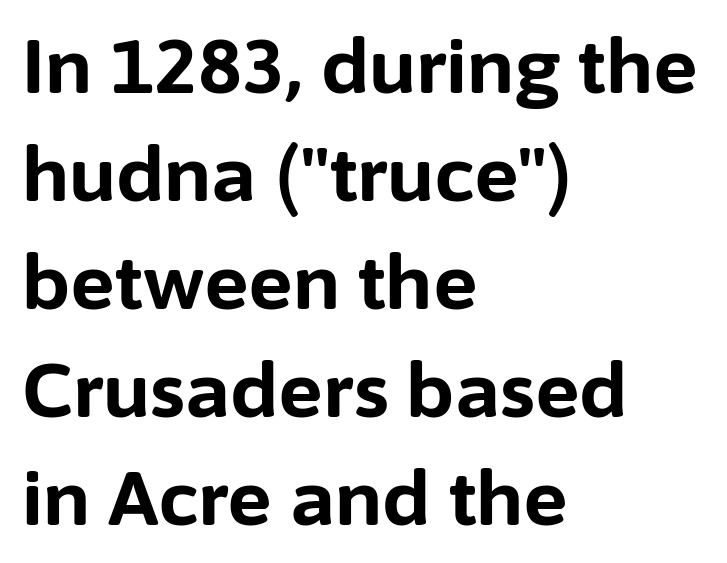
The image shows 75 px bold sans-serif type, upright; set left-aligned, normal line spacing (1.44x), normal letter spacing, not underlined; low stroke contrast and a medium x-height.
